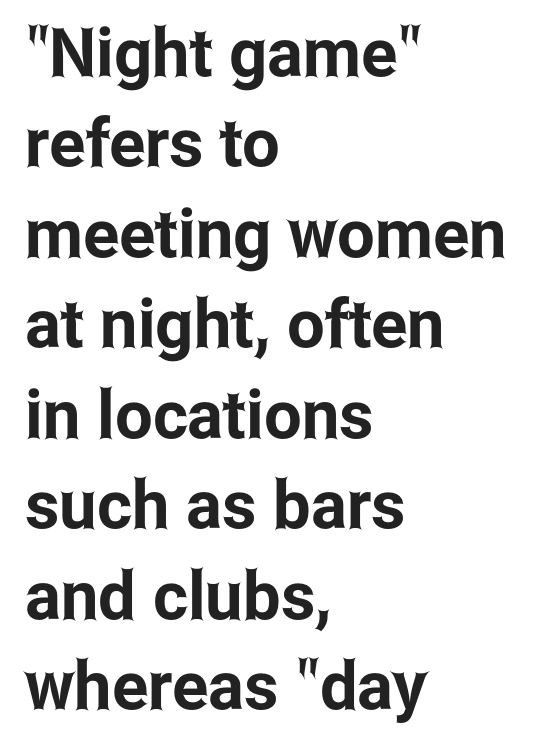
The image shows 67 px condensed sans-serif type, upright; set left-aligned, normal line spacing (1.35x), normal letter spacing, not underlined; low stroke contrast and a medium x-height.
